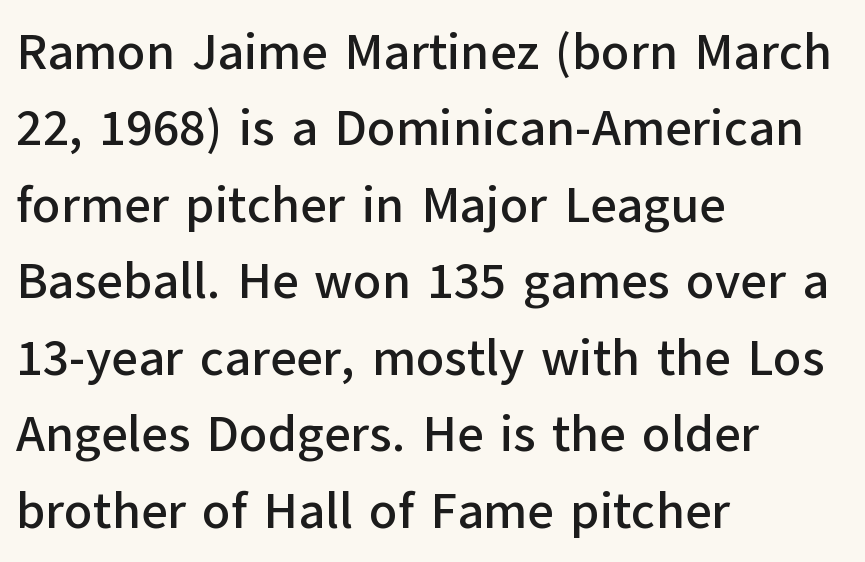
The image shows 51 px sans-serif type, upright; set left-aligned, normal line spacing (1.5x), normal letter spacing, not underlined; low stroke contrast and a medium x-height.
